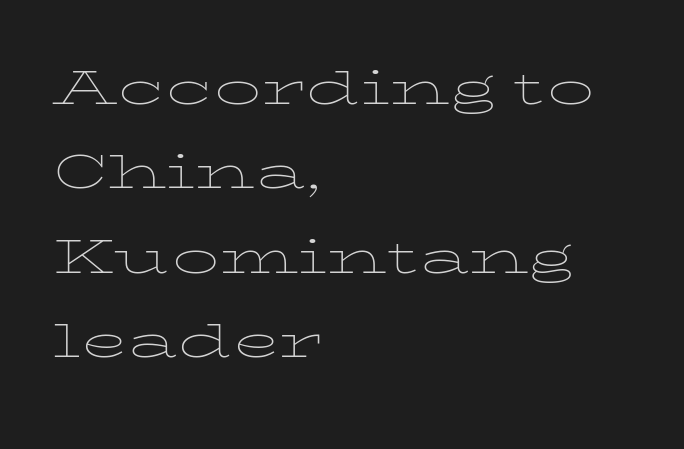
{"italic": "no", "bold": "no", "weight": "thin", "width": "wide", "stroke_contrast": "low", "x_height": "medium", "monospaced": "no", "underline": "no", "align": "left", "line_spacing": "normal", "line_spacing_ratio": 1.36, "letter_spacing": "normal", "letter_spacing_em": 0.0, "glyph_px": 62}
